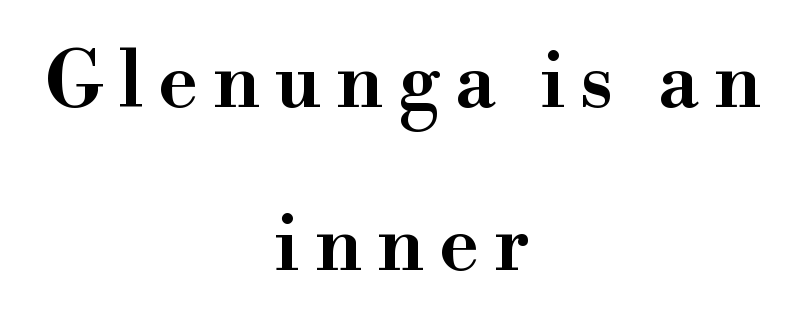
The image shows 78 px semibold serif type, upright; set centered, loose line spacing (2.09x), not underlined; high stroke contrast and a small x-height.
